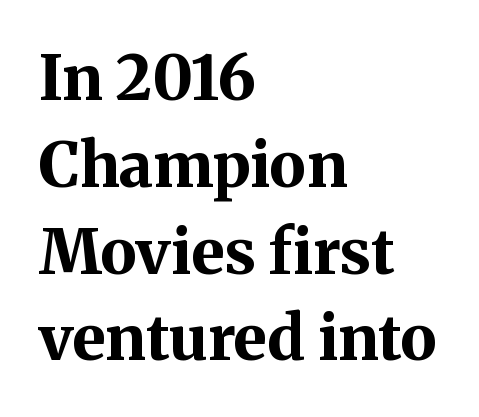
{"serif": "yes", "italic": "no", "bold": "yes", "weight": "bold", "width": "normal", "stroke_contrast": "medium", "x_height": "medium", "monospaced": "no", "underline": "no", "align": "left", "line_spacing": "normal", "line_spacing_ratio": 1.4, "letter_spacing": "normal", "letter_spacing_em": 0.0, "glyph_px": 62}
